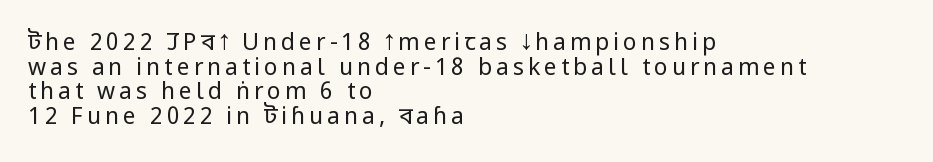
Q: Is the text bold? A: No.
Q: Is the text italic (slanted)? A: No, it is upright.
Q: Is the text underlined? A: No.
Q: How is the paragraph aligned? A: Left-aligned.
Q: Is the spacing between lines tight, normal or loose? A: Tight.
